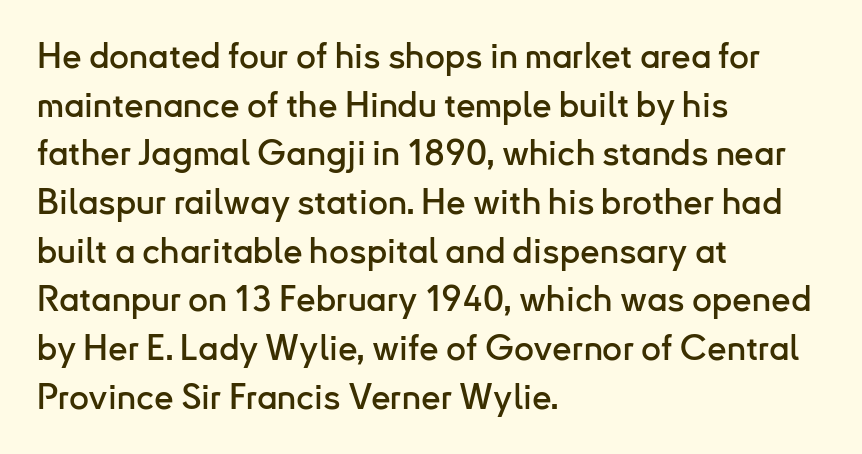
Q: Is the text italic (slanted)? A: No, it is upright.
Q: Is the typeface a serif or a sans-serif typeface? A: Sans-serif.
Q: Is the text underlined? A: No.
Q: How is the paragraph aligned? A: Left-aligned.
Q: Is the spacing between letters normal or unusually wide? A: Normal.
Q: Is the spacing between lines tight, normal or loose? A: Normal.
Q: Width (condensed, normal, or wide)? A: Normal.
Q: Stroke contrast? A: Low.
Q: x-height? A: Small.
Q: Monospaced? A: No.
